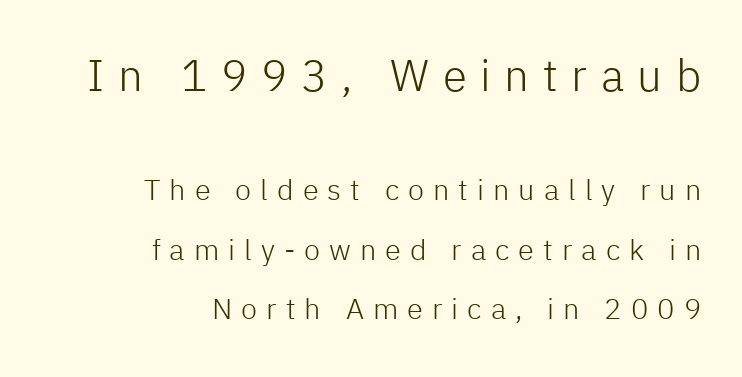
{"serif": "no", "italic": "no", "bold": "no", "weight": "light", "width": "normal", "stroke_contrast": "low", "x_height": "medium", "monospaced": "no", "underline": "no", "align": "right", "line_spacing": "loose", "line_spacing_ratio": 2.06, "letter_spacing": "wide", "letter_spacing_em": 0.31, "larger_block": "first", "size_ratio": 1.52, "glyph_px": 44}
